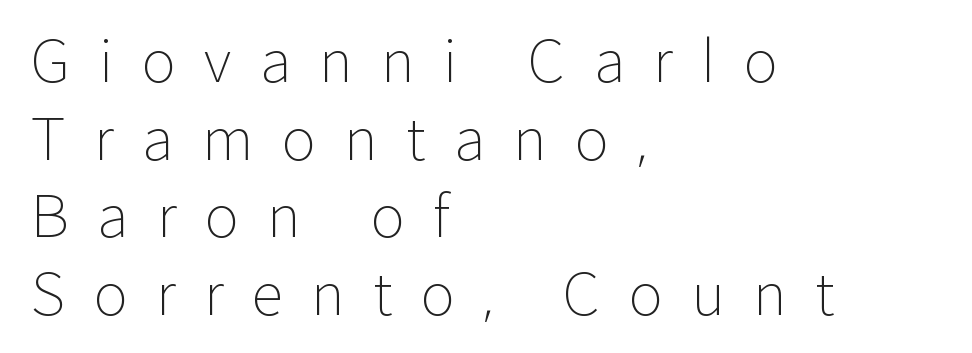
The strokes are not fattened; the text isn't bold. Think of a printed novel: that variable character pitch is what you see here. Each letter's strokes conclude bluntly, with no projecting serifs. Rule under the text: the space is simply empty. The letters are spread apart with noticeably loose tracking.
